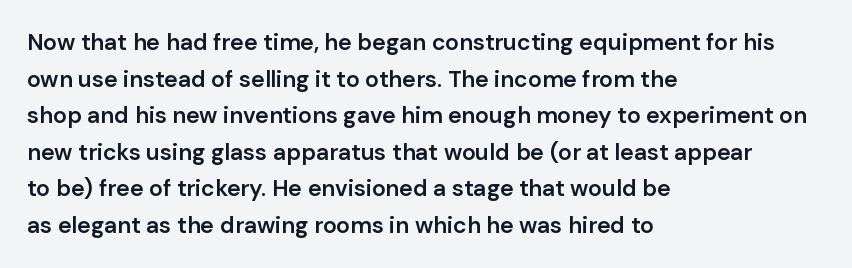
{"italic": "no", "bold": "semi", "underline": "no", "align": "left", "line_spacing": "normal", "line_spacing_ratio": 1.59, "letter_spacing": "normal", "letter_spacing_em": 0.0, "glyph_px": 23}
